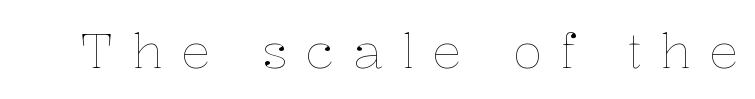
The image shows 49 px thin type, upright; set unusually wide letter spacing (+0.37 em), not underlined; low stroke contrast and a medium x-height.
